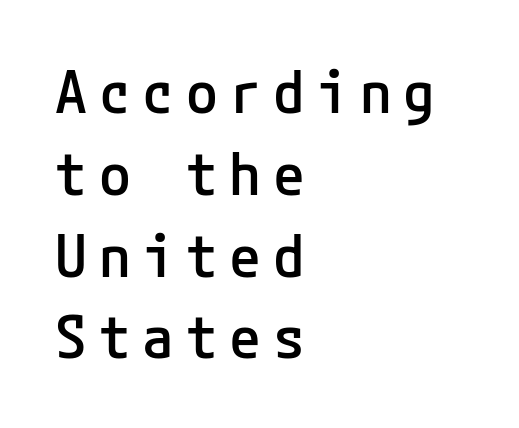
The image shows 58 px semibold sans-serif type, upright; set left-aligned, normal line spacing (1.41x), unusually wide letter spacing (+0.2 em), not underlined; low stroke contrast and a medium x-height.
